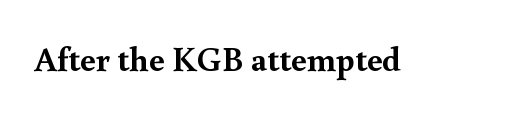
Set as a true bold cut, around the 700 mark. This rendering employs a face with finishing strokes, i.e., a serif. Unmarked baselines from the first word to the last. This rendering leaves character spacing at its baseline value. Posture: upright roman.
